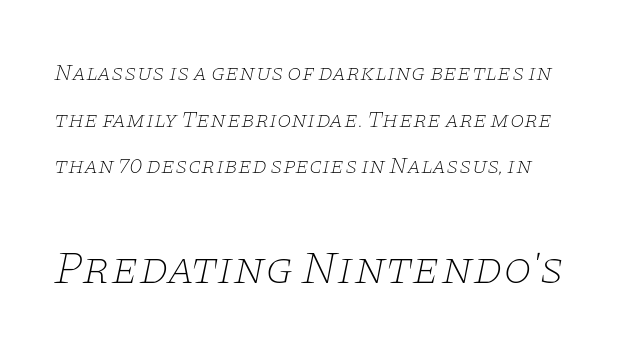
The image shows 46 px thin, wide serif type, italic (leaning right); set loose line spacing (2.03x), normal letter spacing, not underlined; the second (bottom) block is 2.0x larger; low stroke contrast and a large x-height.
